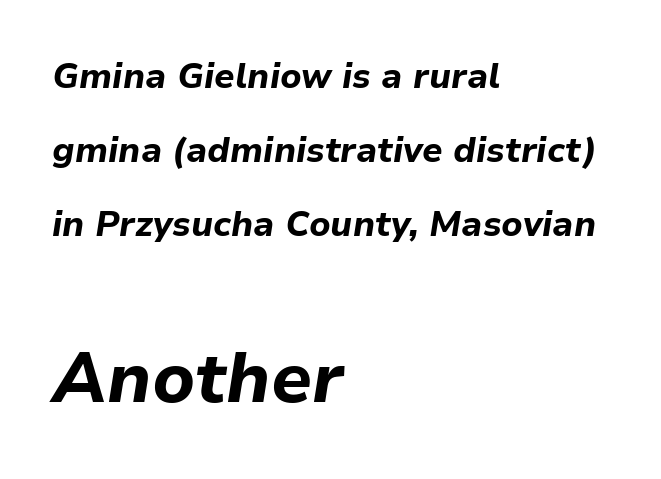
The image shows 70 px bold type, italic (leaning right); set left-aligned, loose line spacing (2.12x), normal letter spacing, not underlined; the second (bottom) block is 2.0x larger; low stroke contrast and a medium x-height.
